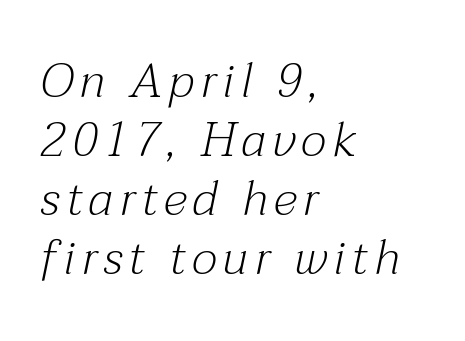
The ragged edge is on the right, which tells us the setting is flush left. The string is rendered with underlining switched off. Counters stay open thanks to moderate or lighter strokes. Rendered with sloped, italic letterforms. The rendering uses natural spacing where letterforms have individual widths. Letterform terminals end in serifs throughout the passage.
